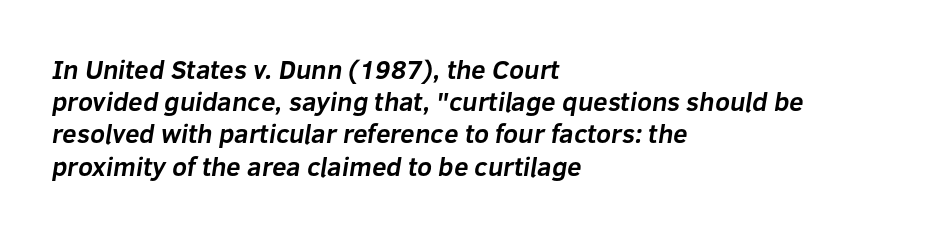
Q: Is the text bold? A: Yes.
Q: Is the text underlined? A: No.
Q: How is the paragraph aligned? A: Left-aligned.
Q: Is the spacing between letters normal or unusually wide? A: Normal.
